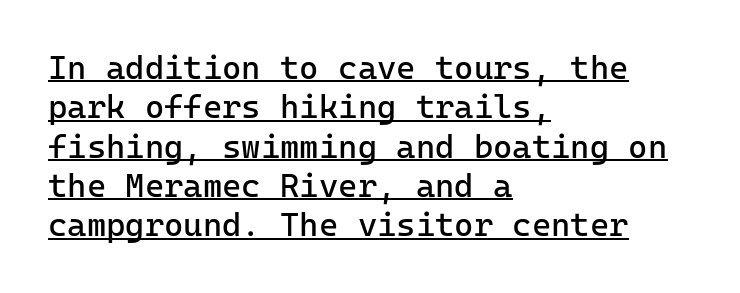
{"serif": "no", "italic": "no", "bold": "no", "weight": "regular", "width": "normal", "stroke_contrast": "low", "x_height": "medium", "monospaced": "yes", "underline": "yes", "align": "left", "line_spacing_ratio": 1.19, "letter_spacing": "normal", "letter_spacing_em": 0.0, "glyph_px": 33}
